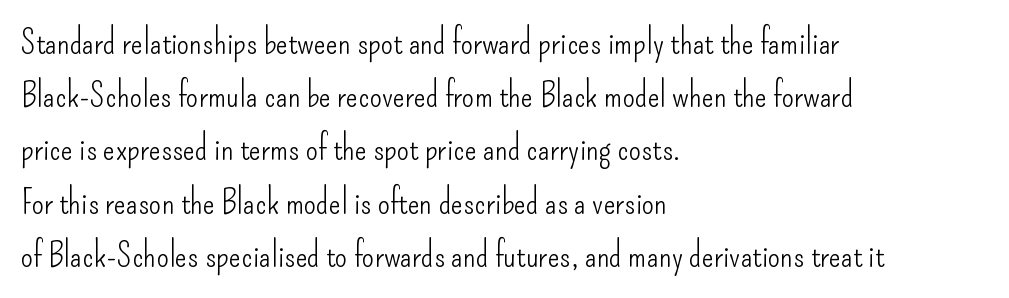
Q: Is the text bold? A: No.
Q: Is the text italic (slanted)? A: No, it is upright.
Q: Is the typeface a serif or a sans-serif typeface? A: Sans-serif.
Q: Is the text underlined? A: No.
Q: How is the paragraph aligned? A: Left-aligned.
Q: Is the spacing between letters normal or unusually wide? A: Normal.
Q: Is the spacing between lines tight, normal or loose? A: Normal.
Q: Width (condensed, normal, or wide)? A: Condensed.
Q: Stroke contrast? A: Low.
Q: x-height? A: Small.
Q: Monospaced? A: No.
